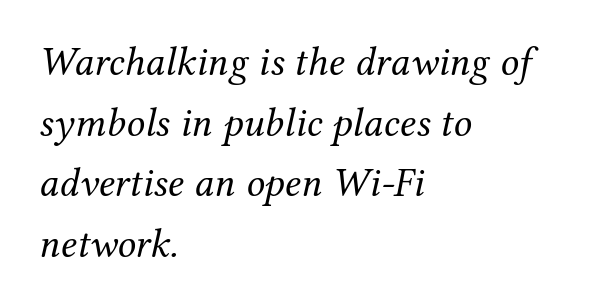
The image shows 41 px regular-weight serif type, italic (leaning right); set left-aligned, normal line spacing (1.48x), normal letter spacing, not underlined; medium stroke contrast and a medium x-height.
